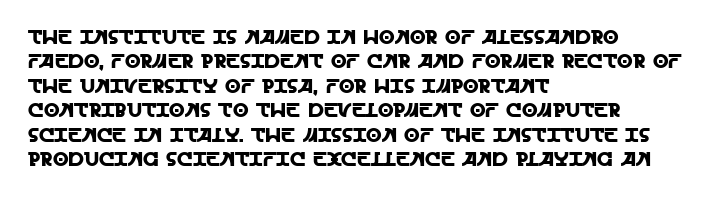
Look at the tracking — it's just the regular setting, nothing added. Horizontal alignment here is leftward, the default for most running prose. Clear beneath every line of the passage. Unlike italic type, these characters show no tilt at all.
